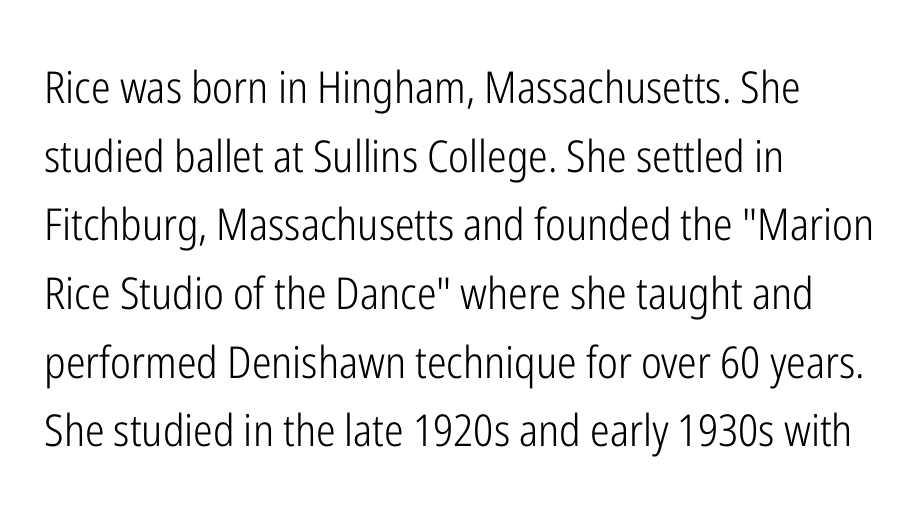
{"serif": "no", "italic": "no", "bold": "no", "weight": "light", "width": "condensed", "stroke_contrast": "low", "x_height": "medium", "monospaced": "no", "underline": "no", "align": "left", "line_spacing": "normal", "line_spacing_ratio": 1.56, "letter_spacing": "normal", "letter_spacing_em": 0.0, "glyph_px": 44}
